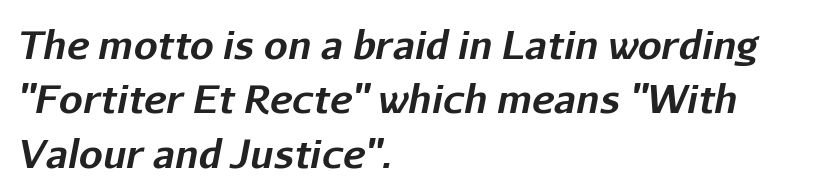
Q: Is the text bold? A: Yes.
Q: Is the text italic (slanted)? A: Yes, it leans right by about 11 degrees.
Q: Is the text underlined? A: No.
Q: How is the paragraph aligned? A: Left-aligned.
Q: Is the spacing between letters normal or unusually wide? A: Normal.
Q: Is the spacing between lines tight, normal or loose? A: Normal.
Q: Width (condensed, normal, or wide)? A: Normal.
Q: Stroke contrast? A: Low.
Q: x-height? A: Medium.
Q: Monospaced? A: No.
